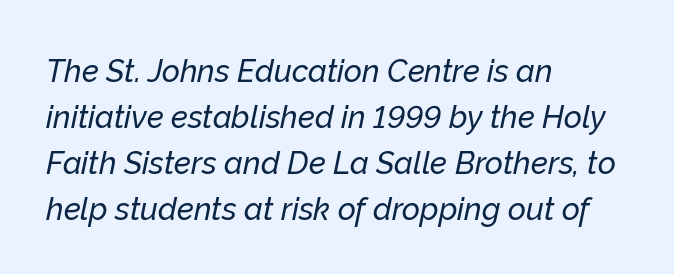
{"italic": "yes", "lean": "right", "slant_degrees": 12, "width": "normal", "stroke_contrast": "low", "x_height": "medium", "monospaced": "no", "underline": "no", "align": "left", "line_spacing": "normal", "line_spacing_ratio": 1.48, "letter_spacing": "normal", "letter_spacing_em": 0.0, "glyph_px": 31}
